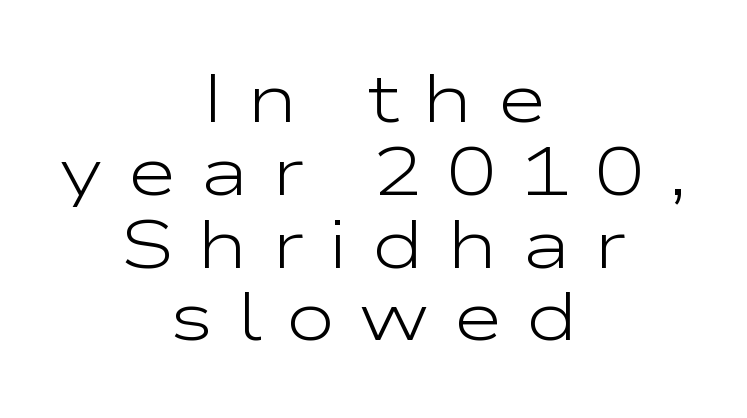
The strokes carry an ordinary text weight at most. You can tell it's not italic because the verticals are truly vertical. Proportional: the letters do not fall into vertical columns. Summary of vertical rhythm: compact, with narrow interline spacing. Serif or sans? Sans — the stroke terminals are bare.
